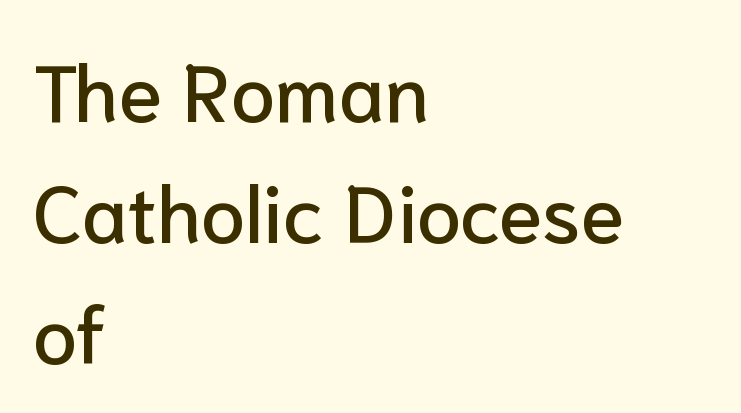
Q: Is the text italic (slanted)? A: No, it is upright.
Q: Is the typeface a serif or a sans-serif typeface? A: Sans-serif.
Q: Is the text underlined? A: No.
Q: How is the paragraph aligned? A: Left-aligned.
Q: Is the spacing between letters normal or unusually wide? A: Normal.
Q: Is the spacing between lines tight, normal or loose? A: Normal.
Q: Width (condensed, normal, or wide)? A: Normal.
Q: Stroke contrast? A: Low.
Q: x-height? A: Medium.
Q: Monospaced? A: No.
